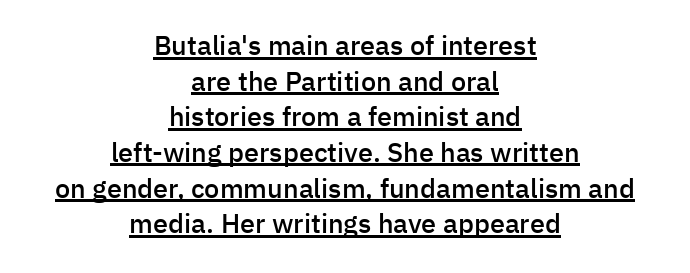
Q: Is the text bold? A: Semi-bold.
Q: Is the text italic (slanted)? A: No, it is upright.
Q: Is the text underlined? A: Yes.
Q: How is the paragraph aligned? A: Centered.
Q: Is the spacing between letters normal or unusually wide? A: Normal.
Q: Is the spacing between lines tight, normal or loose? A: Normal.
